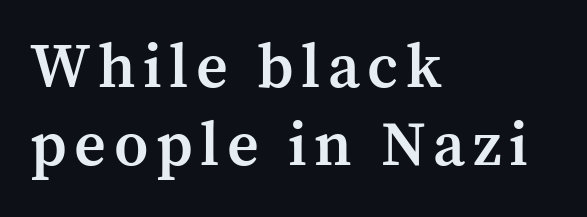
The face used here is seriffed, in the tradition of book romans. The letters stand straight up with perfectly vertical stems. In terms of leading, this rendering sits right in the middle. The lines are quadded left.
